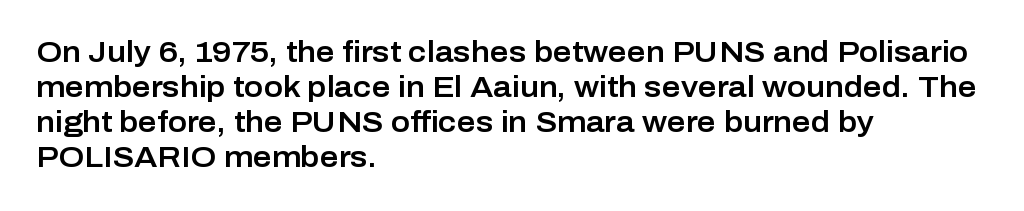
Q: Is the text italic (slanted)? A: No, it is upright.
Q: Is the typeface a serif or a sans-serif typeface? A: Sans-serif.
Q: Is the text underlined? A: No.
Q: How is the paragraph aligned? A: Left-aligned.
Q: Is the spacing between letters normal or unusually wide? A: Normal.
Q: Width (condensed, normal, or wide)? A: Normal.
Q: Stroke contrast? A: Low.
Q: x-height? A: Medium.
Q: Monospaced? A: No.
